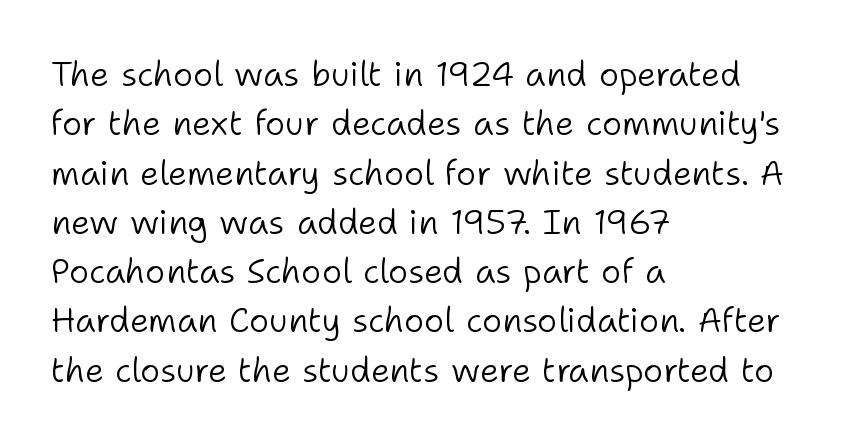
Q: Is the text bold? A: No.
Q: Is the text italic (slanted)? A: No, it is upright.
Q: Is the typeface a serif or a sans-serif typeface? A: Sans-serif.
Q: Is the text underlined? A: No.
Q: How is the paragraph aligned? A: Left-aligned.
Q: Is the spacing between letters normal or unusually wide? A: Normal.
Q: Is the spacing between lines tight, normal or loose? A: Normal.
Q: Width (condensed, normal, or wide)? A: Normal.
Q: Stroke contrast? A: Low.
Q: x-height? A: Medium.
Q: Monospaced? A: No.
